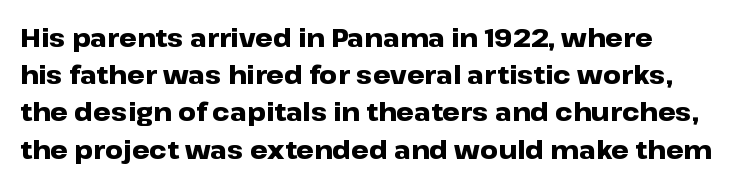
Italic: no, the glyphs are upright roman. Weight: bold. A typesetter would call this zero additional tracking. Does the copy run flush right? No — it runs flush left. In terms of leading, this rendering sits right in the middle. Quick note: underline off.
